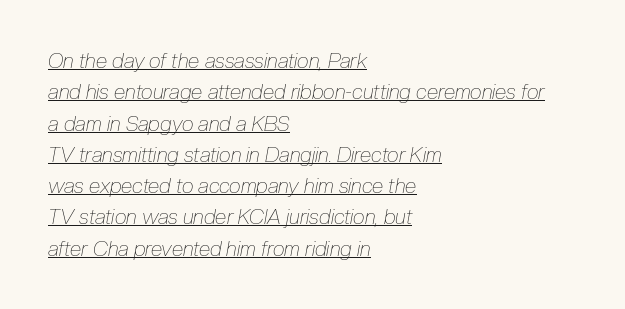
The image shows 21 px text type, italic (leaning right); set left-aligned, normal line spacing (1.49x), normal letter spacing, underlined.
